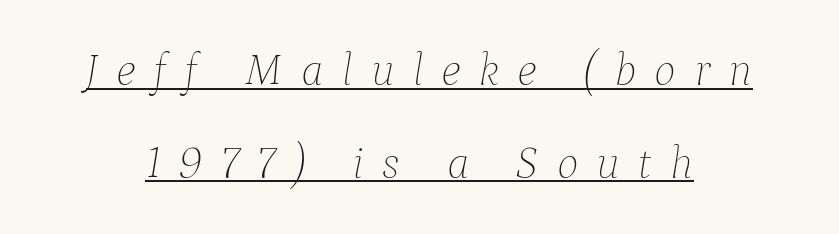
Q: Is the text bold? A: No.
Q: Is the text italic (slanted)? A: Yes, it leans right by about 9 degrees.
Q: Is the text underlined? A: Yes.
Q: Is the spacing between letters normal or unusually wide? A: Unusually wide.
Q: Is the spacing between lines tight, normal or loose? A: Loose.
Q: Width (condensed, normal, or wide)? A: Normal.
Q: Stroke contrast? A: Low.
Q: x-height? A: Medium.
Q: Monospaced? A: No.
